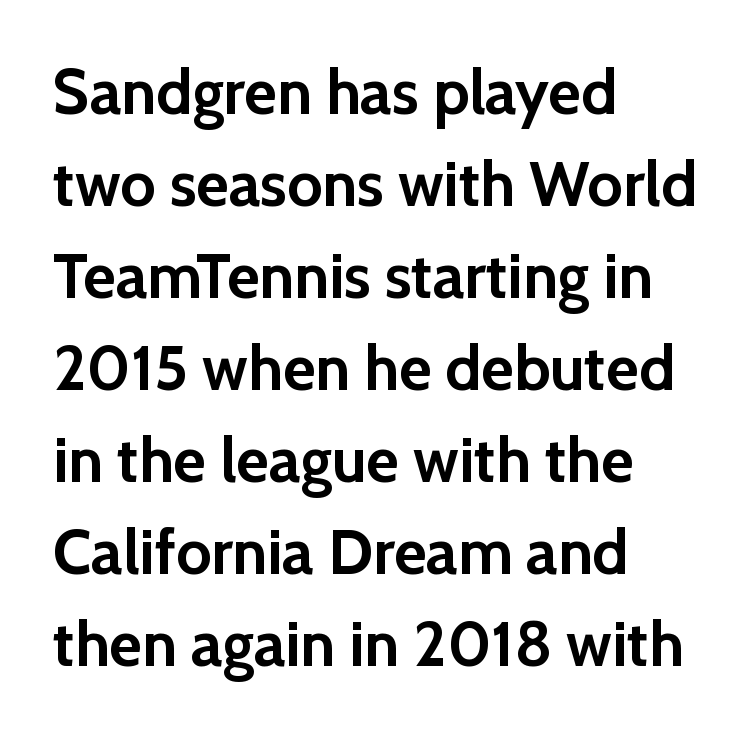
{"serif": "no", "italic": "no", "bold": "yes", "weight": "semibold", "width": "normal", "x_height": "medium", "monospaced": "no", "underline": "no", "align": "left", "line_spacing": "normal", "line_spacing_ratio": 1.46, "letter_spacing": "normal", "letter_spacing_em": 0.0, "glyph_px": 63}
